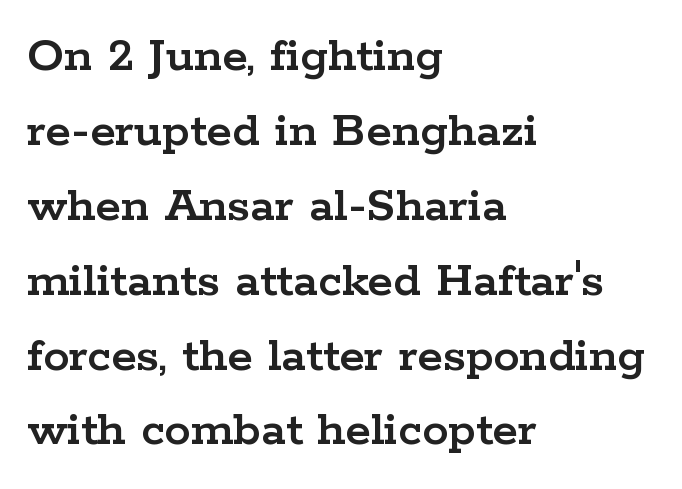
Q: Is the text italic (slanted)? A: No, it is upright.
Q: Is the typeface a serif or a sans-serif typeface? A: Serif.
Q: Is the text underlined? A: No.
Q: How is the paragraph aligned? A: Left-aligned.
Q: Is the spacing between letters normal or unusually wide? A: Normal.
Q: Is the spacing between lines tight, normal or loose? A: Normal.
Q: Width (condensed, normal, or wide)? A: Wide.
Q: Stroke contrast? A: Low.
Q: x-height? A: Medium.
Q: Monospaced? A: No.
